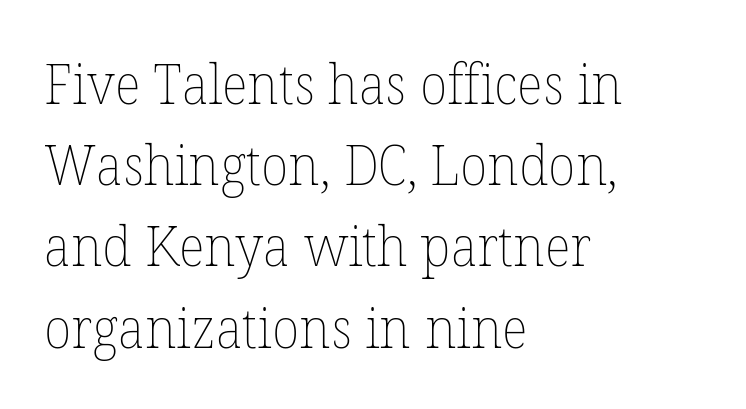
{"italic": "no", "bold": "no", "weight": "thin", "width": "normal", "stroke_contrast": "low", "x_height": "medium", "monospaced": "no", "underline": "no", "align": "left", "line_spacing": "normal", "line_spacing_ratio": 1.45, "letter_spacing": "normal", "letter_spacing_em": 0.0, "glyph_px": 56}
